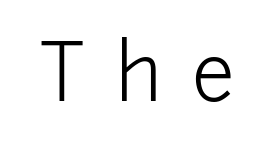
The image shows 78 px light sans-serif type, upright; set unusually wide letter spacing (+0.39 em), not underlined; low stroke contrast and a medium x-height.
